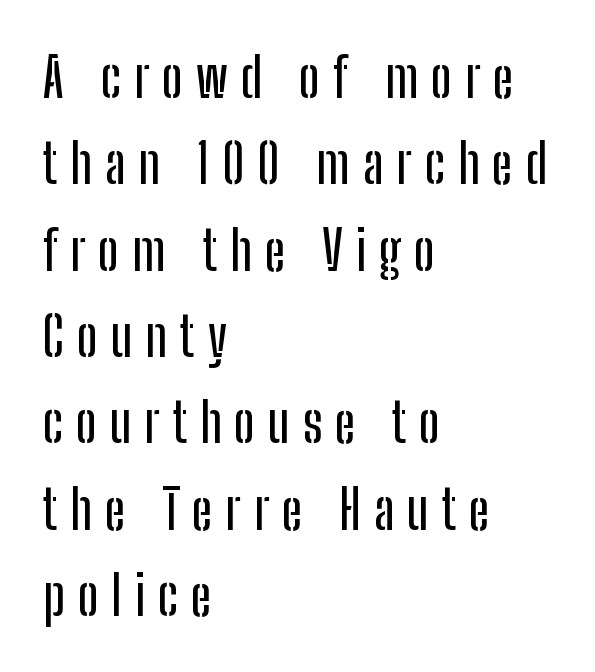
The image shows 55 px condensed sans-serif type, upright; set left-aligned, normal line spacing (1.57x), unusually wide letter spacing (+0.23 em), not underlined; low stroke contrast and a medium x-height.
